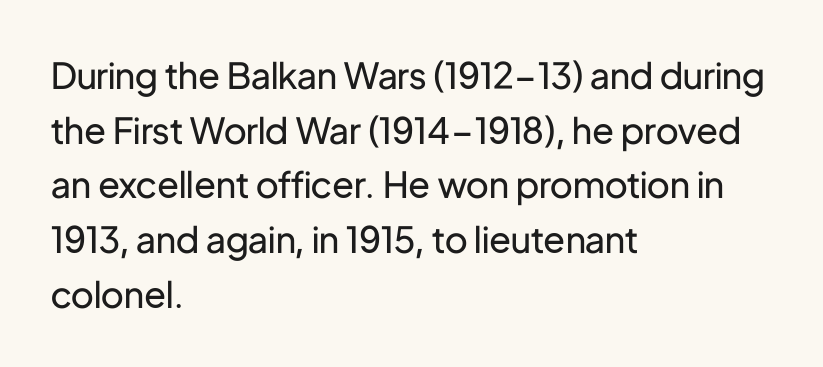
These lines were composed using upright roman letters. The lines are quadded left. Letterform terminals end flat and unadorned throughout the passage. The face used here is proportionally spaced, like ordinary book or web type. Each row of text sits above clean, open space. Heft: none added — not bold.
